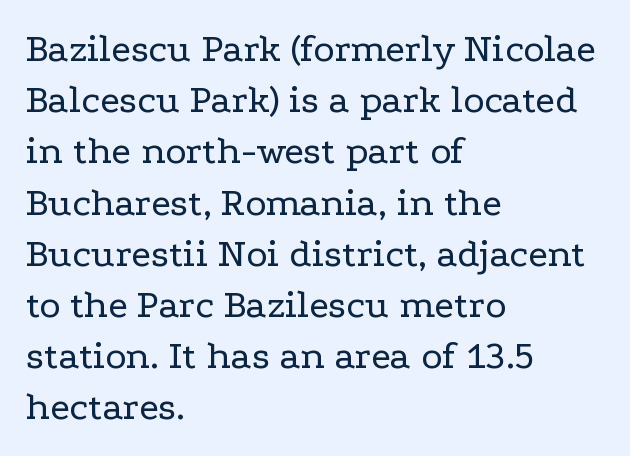
{"serif": "yes", "italic": "no", "bold": "no", "weight": "regular", "width": "wide", "stroke_contrast": "low", "x_height": "medium", "monospaced": "no", "underline": "no", "align": "left", "line_spacing": "normal", "line_spacing_ratio": 1.28, "letter_spacing": "normal", "letter_spacing_em": 0.0, "glyph_px": 40}
